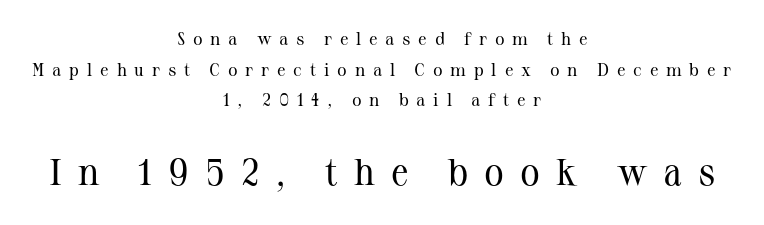
Q: Is the text bold? A: No.
Q: Is the text italic (slanted)? A: No, it is upright.
Q: Is the typeface a serif or a sans-serif typeface? A: Serif.
Q: Is the text underlined? A: No.
Q: How is the paragraph aligned? A: Centered.
Q: Is the spacing between letters normal or unusually wide? A: Unusually wide.
Q: Is the spacing between lines tight, normal or loose? A: Normal.
Q: Which block of text is set in a larger size, the first (top) or the second (bottom)? A: The second (bottom) one.
Q: Width (condensed, normal, or wide)? A: Normal.
Q: Stroke contrast? A: Medium.
Q: x-height? A: Medium.
Q: Monospaced? A: No.
